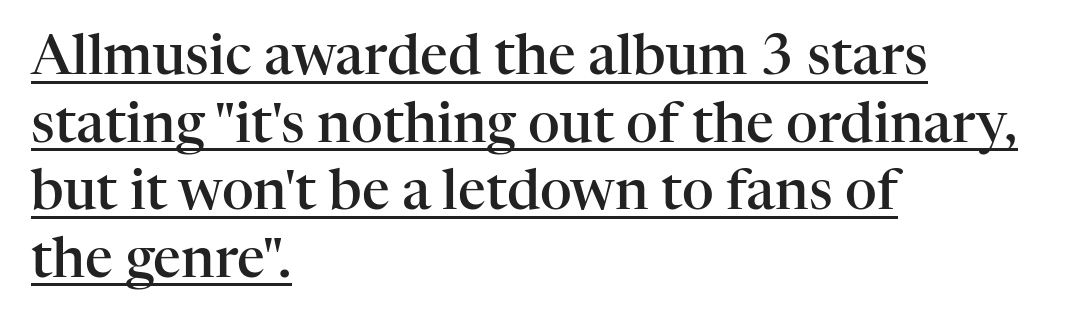
Is this a sans? No — the strokes have serifs. The ragged edge is on the right, which tells us the setting is flush left. Each glyph is drawn with semibold strokes, heavier than normal yet not fully bold. This is underlined copy, the kind a proofreader might mark for attention. This rendering leaves character spacing at its baseline value. Every character sits straight up, as roman type does.
